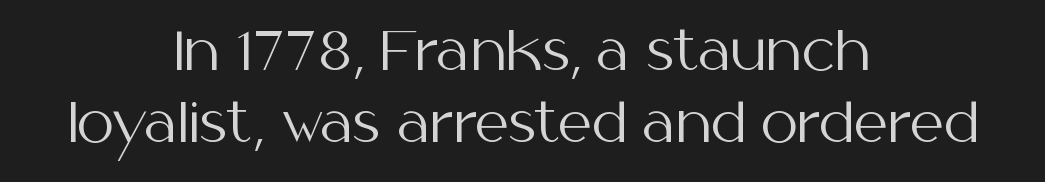
Q: Is the text bold? A: No.
Q: Is the text italic (slanted)? A: No, it is upright.
Q: Is the typeface a serif or a sans-serif typeface? A: Sans-serif.
Q: Is the text underlined? A: No.
Q: How is the paragraph aligned? A: Centered.
Q: Is the spacing between letters normal or unusually wide? A: Normal.
Q: Is the spacing between lines tight, normal or loose? A: Normal.
Q: Width (condensed, normal, or wide)? A: Normal.
Q: Stroke contrast? A: Medium.
Q: x-height? A: Medium.
Q: Monospaced? A: No.
